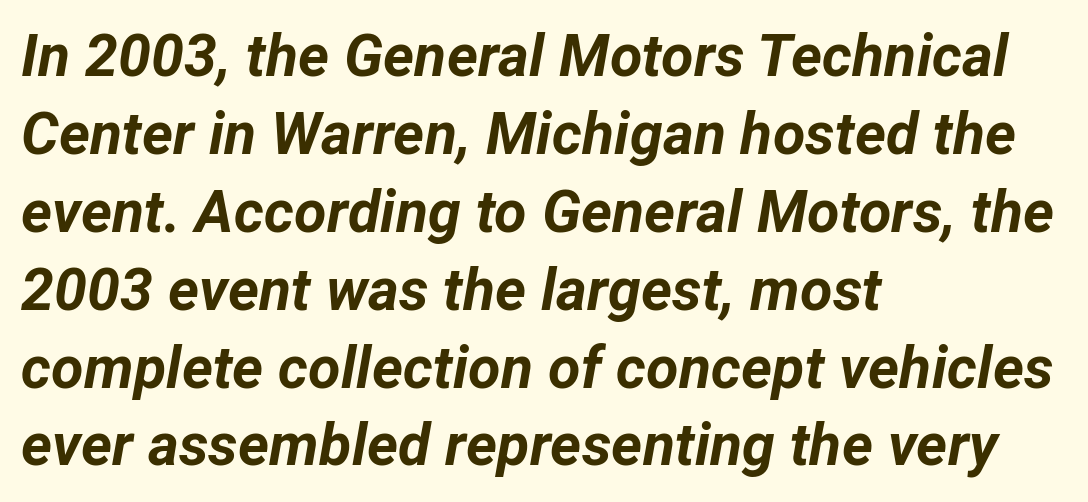
Q: Is the text bold? A: Yes.
Q: Is the text italic (slanted)? A: Yes, it leans right by about 12 degrees.
Q: Is the text underlined? A: No.
Q: How is the paragraph aligned? A: Left-aligned.
Q: Is the spacing between letters normal or unusually wide? A: Normal.
Q: Is the spacing between lines tight, normal or loose? A: Normal.
Q: Width (condensed, normal, or wide)? A: Normal.
Q: Stroke contrast? A: Low.
Q: x-height? A: Medium.
Q: Monospaced? A: No.
